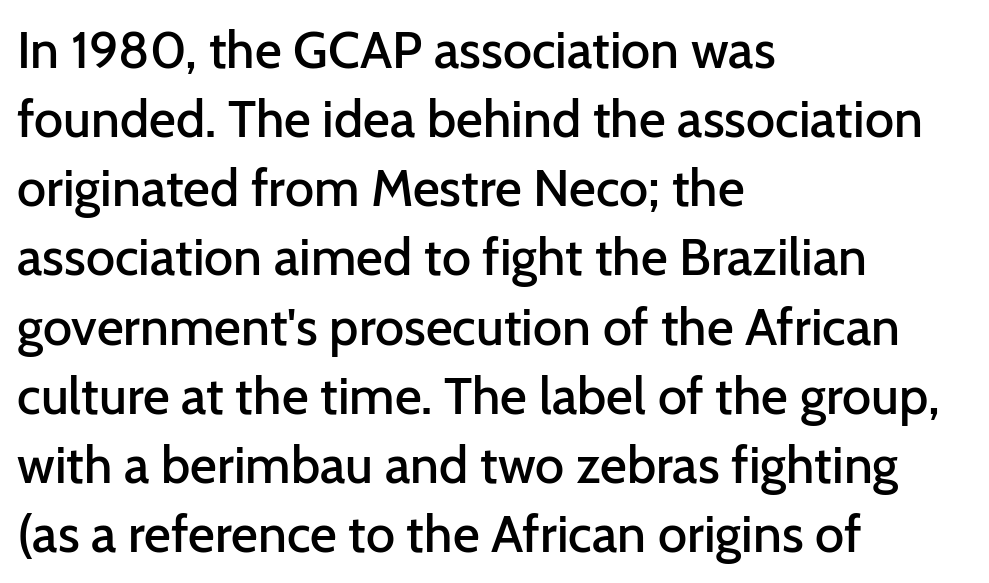
{"serif": "no", "italic": "no", "bold": "semi", "weight": "semibold", "width": "normal", "stroke_contrast": "low", "x_height": "medium", "monospaced": "no", "underline": "no", "align": "left", "line_spacing": "normal", "line_spacing_ratio": 1.33, "letter_spacing": "normal", "letter_spacing_em": 0.0, "glyph_px": 52}
